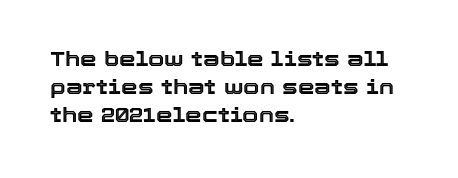
The image shows 21 px text type, upright; set left-aligned, normal line spacing (1.34x), normal letter spacing, not underlined.
